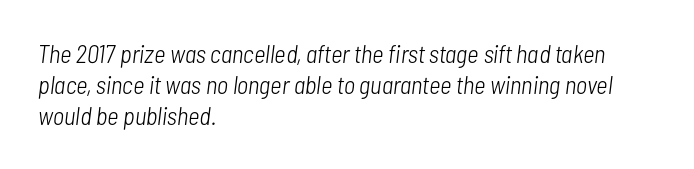
Summary of vertical rhythm: regular, with standard interline spacing. Tracking here is standard; glyphs follow each other at the usual distance. If you drew a line through each stem, it would be angled. A quiet, ordinary-to-light weight characterises the typeface. The area under the type is left untouched.
